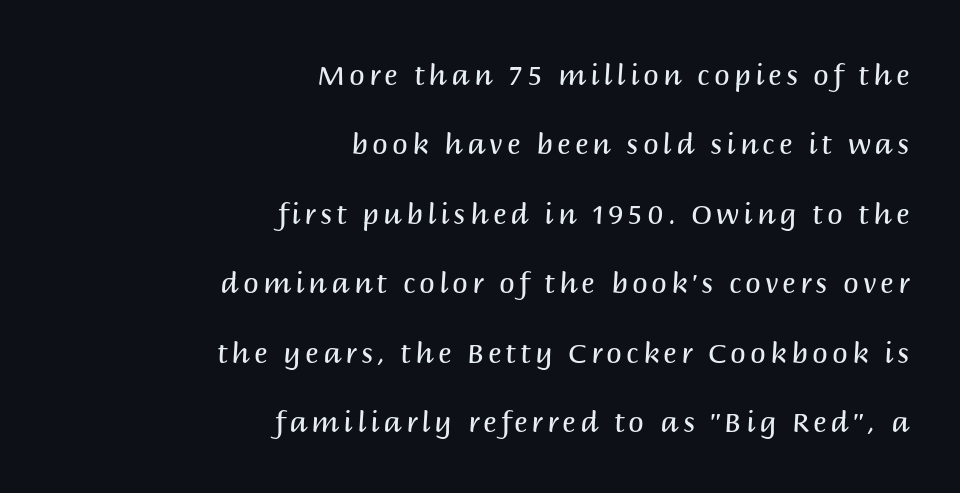
{"serif": "no", "bold": "no", "weight": "regular", "width": "normal", "stroke_contrast": "medium", "x_height": "large", "monospaced": "no", "underline": "no", "align": "right", "line_spacing": "loose", "line_spacing_ratio": 2.48, "glyph_px": 28}
